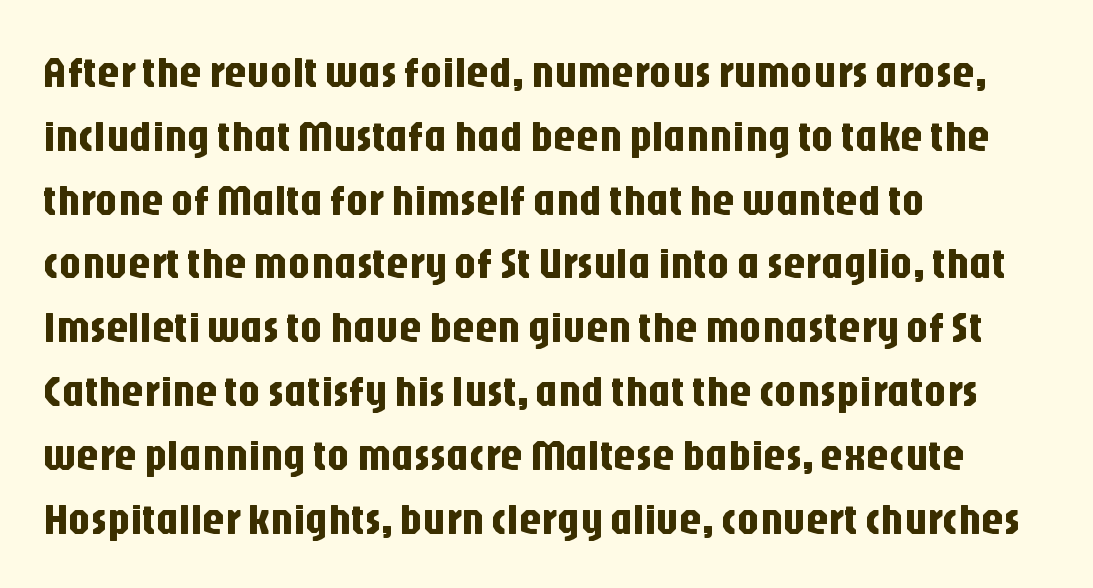
The image shows 44 px condensed sans-serif type, upright; set left-aligned, normal line spacing (1.45x), normal letter spacing, not underlined; low stroke contrast and a large x-height.
